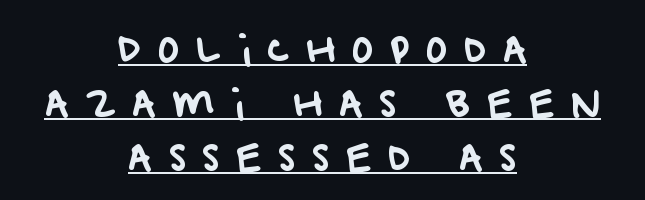
{"serif": "no", "width": "normal", "stroke_contrast": "low", "x_height": "large", "monospaced": "no", "underline": "yes", "align": "center", "line_spacing": "normal", "line_spacing_ratio": 1.46, "letter_spacing": "wide", "letter_spacing_em": 0.44, "glyph_px": 37}
